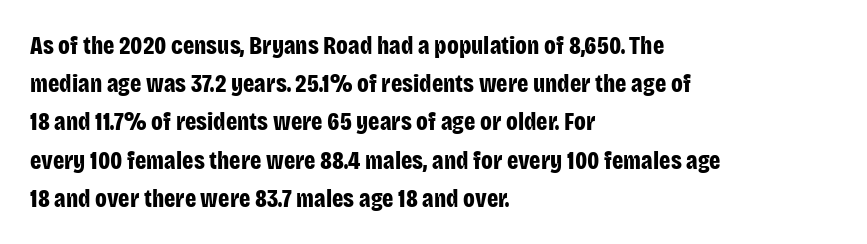
Q: Is the text bold? A: Yes.
Q: Is the text italic (slanted)? A: No, it is upright.
Q: Is the text underlined? A: No.
Q: How is the paragraph aligned? A: Left-aligned.
Q: Is the spacing between letters normal or unusually wide? A: Normal.
Q: Is the spacing between lines tight, normal or loose? A: Normal.
